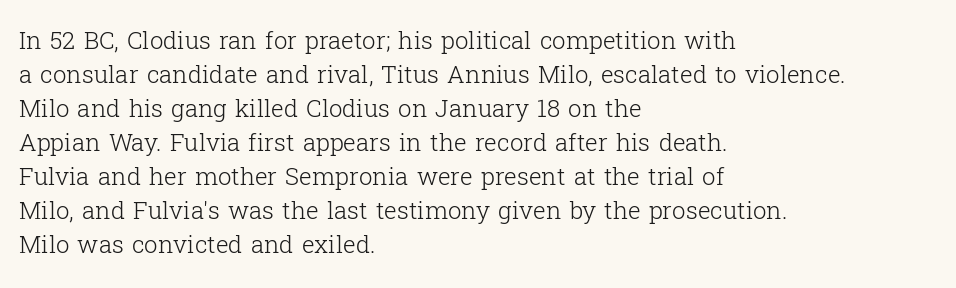
Just letters on the line, the space beneath them empty. The lines sit at an ordinary, default distance from one another. Reading down the block, your eye returns to a fixed left position each line. Think standard paragraph weight, or any step lighter than that.
